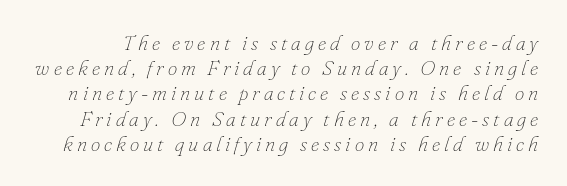
Q: Is the text bold? A: No.
Q: Is the text italic (slanted)? A: Yes, it leans right by about 16 degrees.
Q: Is the text underlined? A: No.
